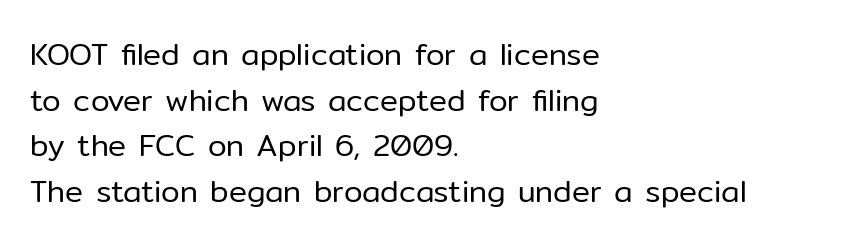
Q: Is the text bold? A: No.
Q: Is the text italic (slanted)? A: No, it is upright.
Q: Is the typeface a serif or a sans-serif typeface? A: Sans-serif.
Q: Is the text underlined? A: No.
Q: How is the paragraph aligned? A: Left-aligned.
Q: Is the spacing between letters normal or unusually wide? A: Normal.
Q: Is the spacing between lines tight, normal or loose? A: Normal.
Q: Width (condensed, normal, or wide)? A: Normal.
Q: Stroke contrast? A: Low.
Q: x-height? A: Medium.
Q: Monospaced? A: No.
